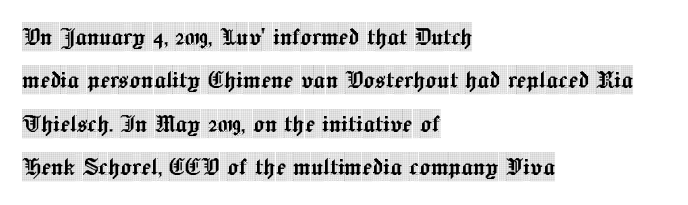
The image shows 29 px condensed serif type, upright; set left-aligned, normal line spacing (1.5x), normal letter spacing, not underlined; a large x-height.
